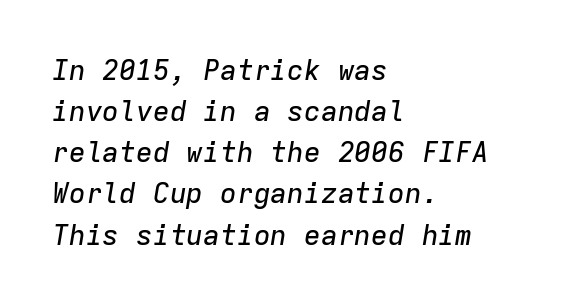
Q: Is the text italic (slanted)? A: Yes, it leans right by about 9 degrees.
Q: Is the text underlined? A: No.
Q: How is the paragraph aligned? A: Left-aligned.
Q: Is the spacing between letters normal or unusually wide? A: Normal.
Q: Is the spacing between lines tight, normal or loose? A: Normal.
Q: Width (condensed, normal, or wide)? A: Normal.
Q: Stroke contrast? A: Low.
Q: x-height? A: Medium.
Q: Monospaced? A: Yes.
